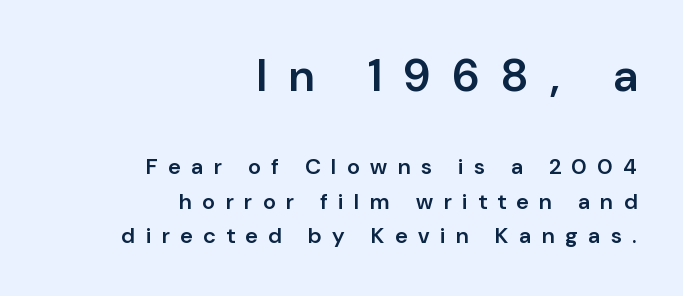
Q: Is the text bold? A: Semi-bold.
Q: Is the text italic (slanted)? A: No, it is upright.
Q: Is the typeface a serif or a sans-serif typeface? A: Sans-serif.
Q: Is the text underlined? A: No.
Q: How is the paragraph aligned? A: Right-aligned.
Q: Is the spacing between letters normal or unusually wide? A: Unusually wide.
Q: Is the spacing between lines tight, normal or loose? A: Normal.
Q: Which block of text is set in a larger size, the first (top) or the second (bottom)? A: The first (top) one.
Q: Width (condensed, normal, or wide)? A: Normal.
Q: Stroke contrast? A: Low.
Q: x-height? A: Medium.
Q: Monospaced? A: No.
